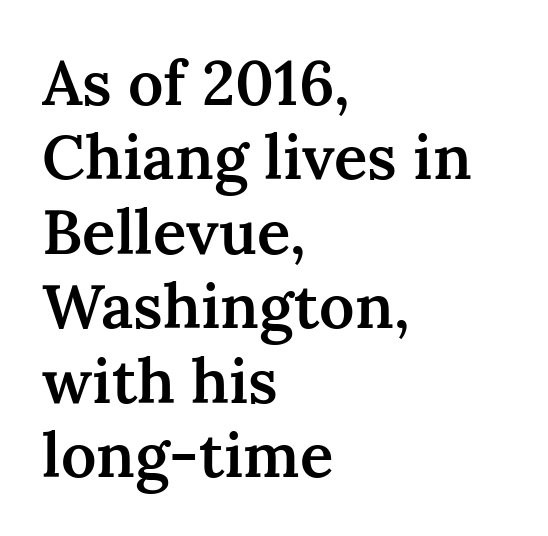
{"serif": "yes", "italic": "no", "bold": "semi", "weight": "semibold", "width": "normal", "stroke_contrast": "medium", "x_height": "medium", "monospaced": "no", "underline": "no", "align": "left", "line_spacing_ratio": 1.2, "letter_spacing": "normal", "letter_spacing_em": 0.0, "glyph_px": 62}
